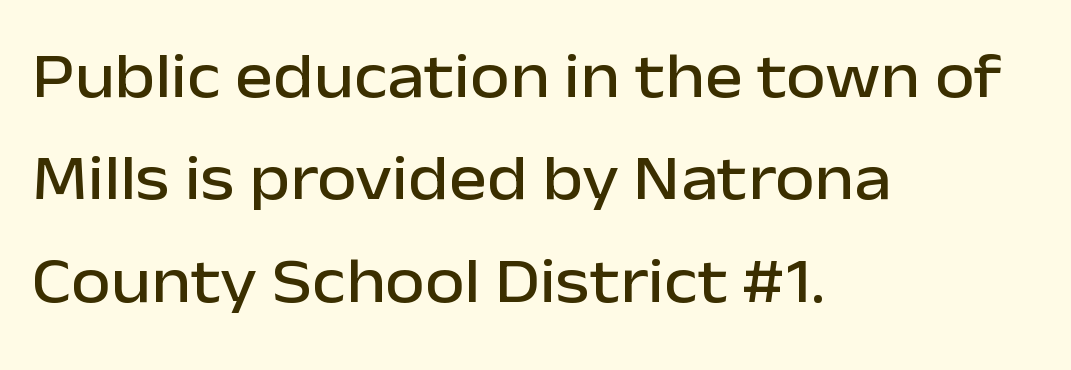
The image shows 64 px sans-serif type, upright; set left-aligned, normal line spacing (1.6x), normal letter spacing, not underlined; low stroke contrast and a medium x-height.
